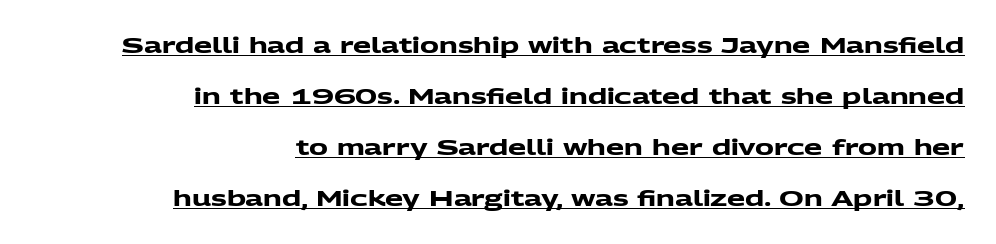
Notice how the passage keeps a crisp vertical edge on the right only. The line-height multiplier appears high, well above default. Quick note: underline on. How heavy is the stroke? Heavy — this is a bold. Characters follow at the spacing the type designer built in.
